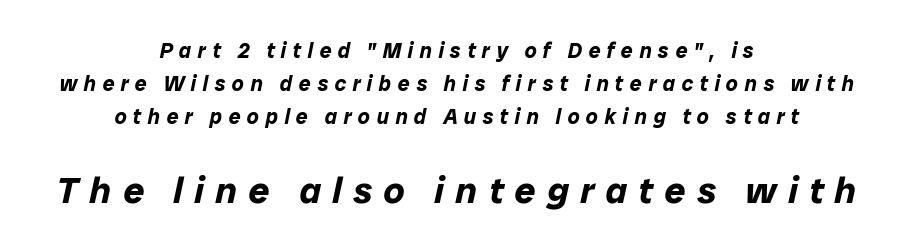
Leading: standard. Chunky letters — that's bold for sure. Both edges are ragged and mirror each other, which tells us the setting is centered. Between these two stacked blocks, the lower one wins on size.
